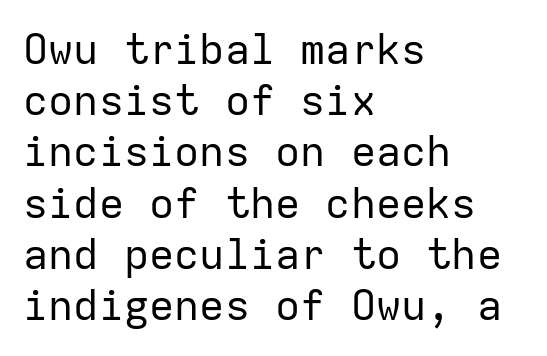
The image shows 42 px regular-weight sans-serif type, upright, monospaced; set left-aligned, line spacing 1.22x, normal letter spacing, not underlined; low stroke contrast and a medium x-height.
